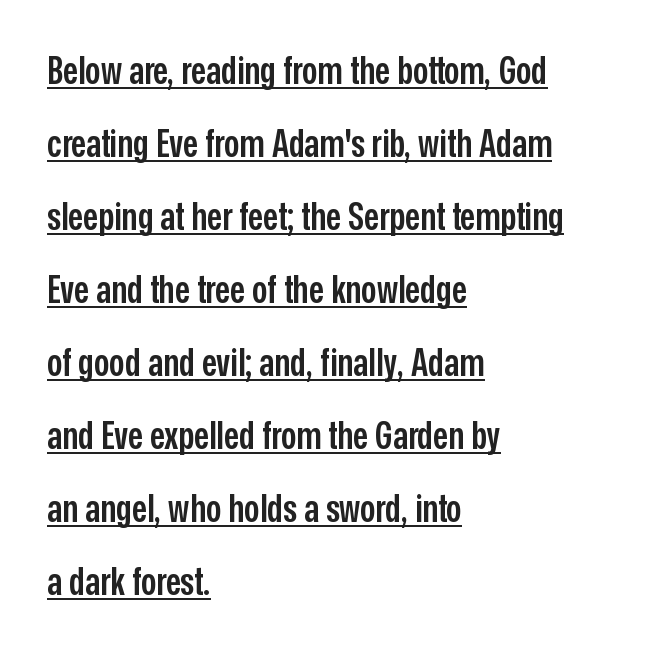
Q: Is the text bold? A: Semi-bold.
Q: Is the text italic (slanted)? A: No, it is upright.
Q: Is the typeface a serif or a sans-serif typeface? A: Sans-serif.
Q: Is the text underlined? A: Yes.
Q: How is the paragraph aligned? A: Left-aligned.
Q: Is the spacing between letters normal or unusually wide? A: Normal.
Q: Is the spacing between lines tight, normal or loose? A: Loose.
Q: Width (condensed, normal, or wide)? A: Condensed.
Q: Stroke contrast? A: Low.
Q: x-height? A: Medium.
Q: Monospaced? A: No.
